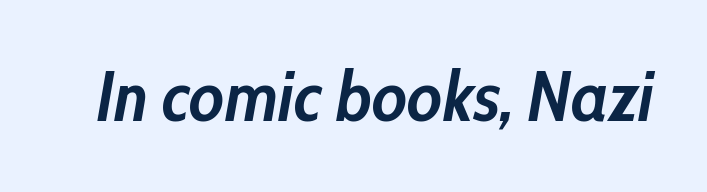
{"italic": "yes", "lean": "right", "slant_degrees": 10, "bold": "yes", "weight": "semibold", "width": "condensed", "stroke_contrast": "low", "x_height": "medium", "monospaced": "no", "underline": "no", "letter_spacing": "normal", "letter_spacing_em": 0.0, "glyph_px": 70}
